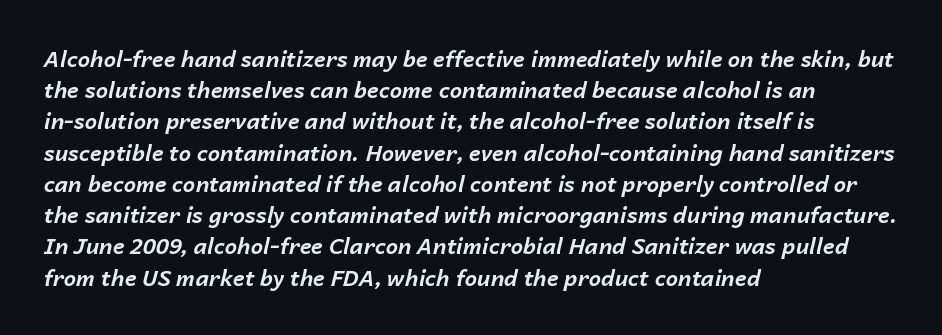
The image shows 22 px bold type, italic (leaning right); set left-aligned, normal line spacing (1.42x), normal letter spacing, not underlined.
